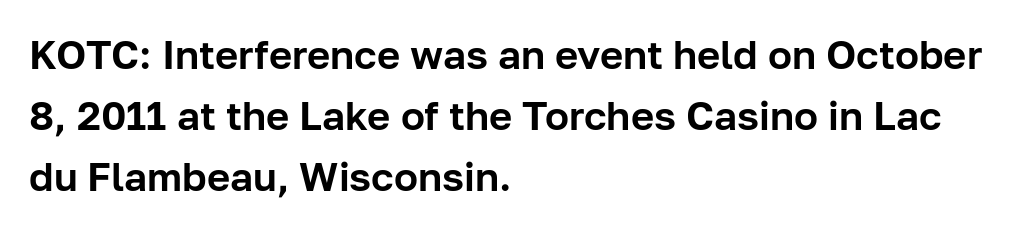
This sample uses plain, unmodified letter spacing. Stroke terminals: plain, sans-serif. Whoever set this chose a conventional vertical rhythm. In terms of posture, this sample is upright.
